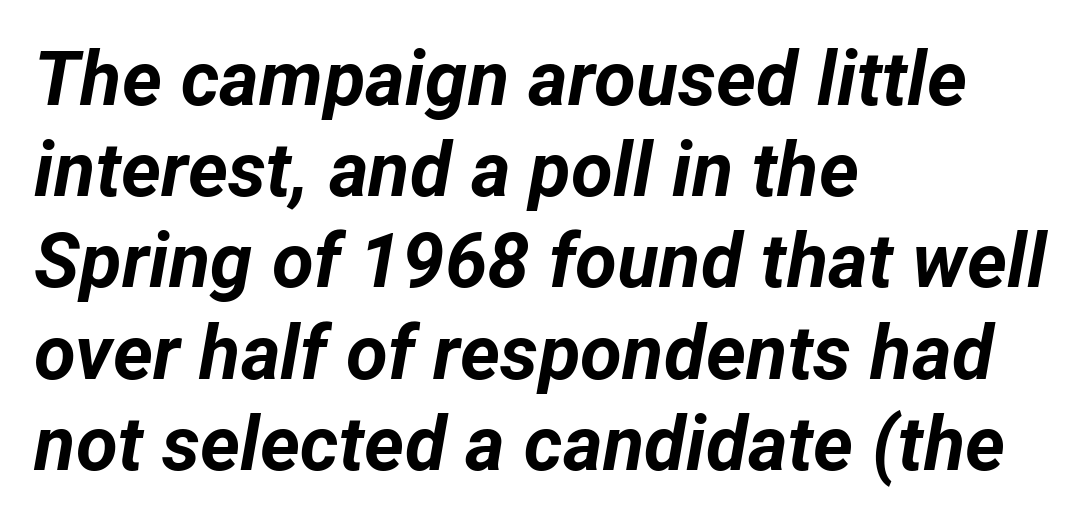
The passage is arranged the way most books set body copy — flush left. The gaps between neighbouring characters are ordinary and unremarkable. Compared with an ordinary text face, these strokes are far heavier — a full bold. The space beneath each line is pristine and unruled. Italic? Definitely — the glyphs are oblique.
